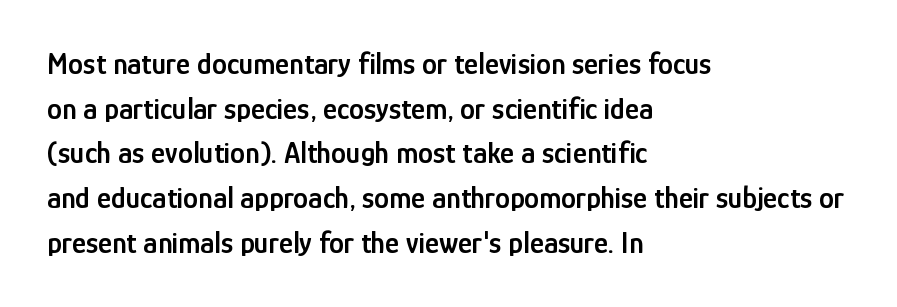
{"serif": "no", "italic": "no", "bold": "semi", "weight": "semibold", "width": "condensed", "stroke_contrast": "low", "x_height": "medium", "monospaced": "no", "underline": "no", "align": "left", "line_spacing": "normal", "line_spacing_ratio": 1.49, "letter_spacing": "normal", "letter_spacing_em": 0.0, "glyph_px": 30}
